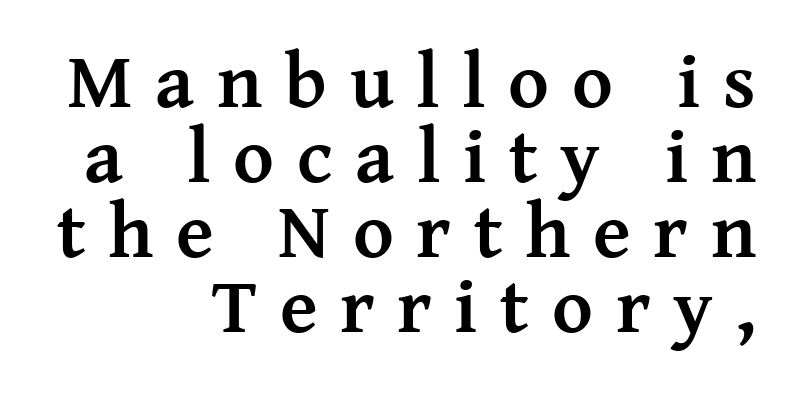
Leading: reduced. The text block is weighted toward the right margin, trailing off unevenly leftward. These lines are rendered in a variable-pitch font. Anything drawn beneath the words? Only blank space. On the weight axis this lands at bold, roughly 700.
